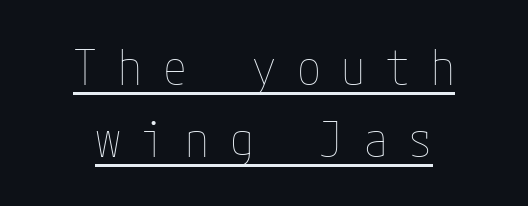
Visually the block forms a symmetrical silhouette, jagged on both flanks. Counters stay open thanks to moderate or lighter strokes. These lines sit exactly where default settings would place them. A continuous stroke trails under the words, as in a hyperlink.
